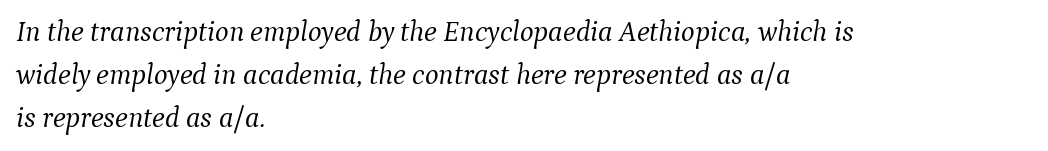
{"serif": "yes", "italic": "yes", "lean": "right", "slant_degrees": 9, "bold": "no", "weight": "light", "width": "normal", "stroke_contrast": "medium", "x_height": "medium", "monospaced": "no", "underline": "no", "align": "left", "line_spacing": "normal", "line_spacing_ratio": 1.48, "letter_spacing": "normal", "letter_spacing_em": 0.0, "glyph_px": 29}
